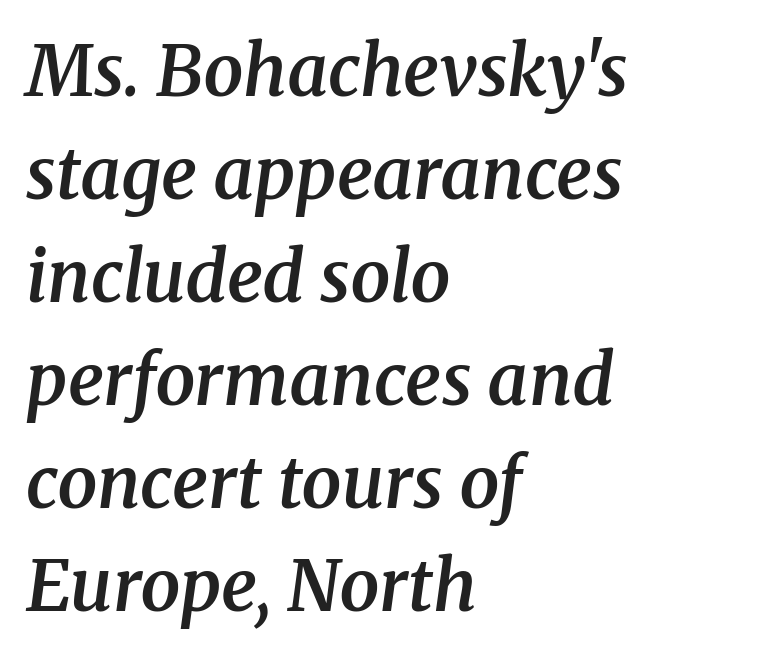
Note the varied advance widths — an 'i' is clearly narrower than an 'm'. Look at the tracking — it's just the regular setting, nothing added. Underline: absent. The space between consecutive lines is moderate.
